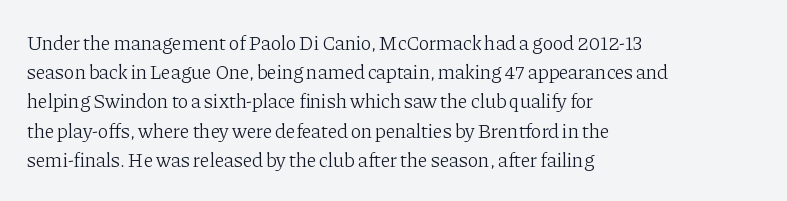
{"italic": "no", "bold": "no", "underline": "no", "align": "left", "line_spacing": "normal", "line_spacing_ratio": 1.46, "letter_spacing": "normal", "letter_spacing_em": 0.0, "glyph_px": 20}
